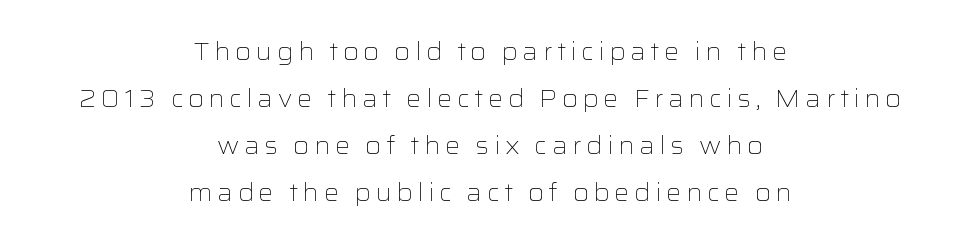
Q: Is the text bold? A: No.
Q: Is the text italic (slanted)? A: No, it is upright.
Q: Is the text underlined? A: No.
Q: How is the paragraph aligned? A: Centered.
Q: Is the spacing between lines tight, normal or loose? A: Loose.
